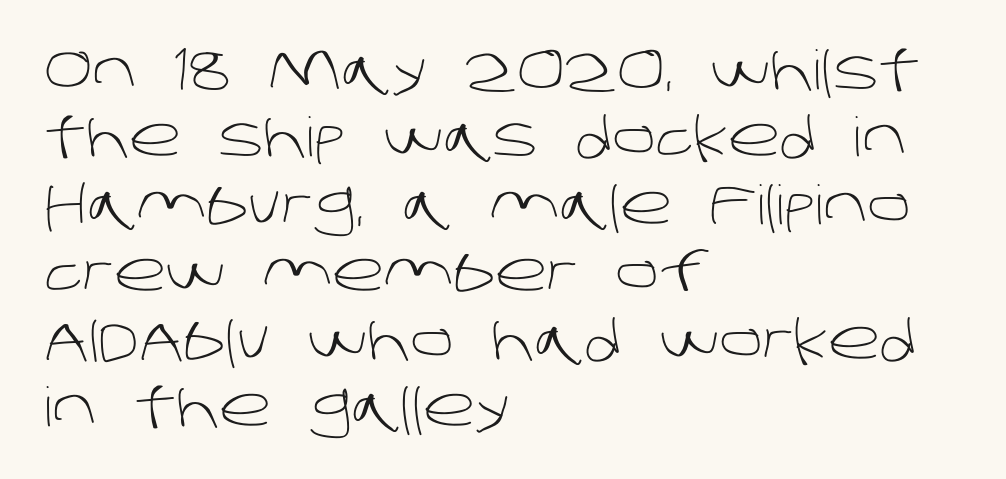
The rendering uses natural spacing where letterforms have individual widths. The ragged edge is on the right, which tells us the setting is flush left. The characters display no serif detailing; their extremities are plain. The baseline area is clear. The leading is moderate, giving the passage an even texture. The cut favours lightness, reaching ordinary text weight at its darkest.
